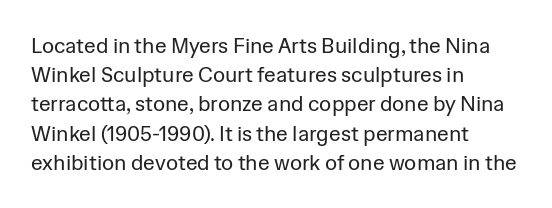
Tracking here is standard; glyphs follow each other at the usual distance. Heft: none added — not bold. These lines are set flush left with a ragged right edge. The letters stand straight up with perfectly vertical stems. Has an underline been added? It has not.
